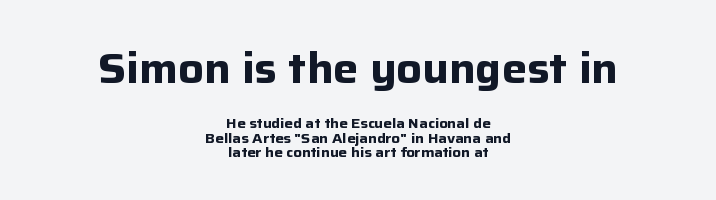
Q: Is the text bold? A: Yes.
Q: Is the text italic (slanted)? A: No, it is upright.
Q: Is the typeface a serif or a sans-serif typeface? A: Sans-serif.
Q: Is the text underlined? A: No.
Q: How is the paragraph aligned? A: Centered.
Q: Is the spacing between letters normal or unusually wide? A: Normal.
Q: Is the spacing between lines tight, normal or loose? A: Tight.
Q: Which block of text is set in a larger size, the first (top) or the second (bottom)? A: The first (top) one.
Q: Width (condensed, normal, or wide)? A: Normal.
Q: Stroke contrast? A: Low.
Q: x-height? A: Medium.
Q: Monospaced? A: No.
